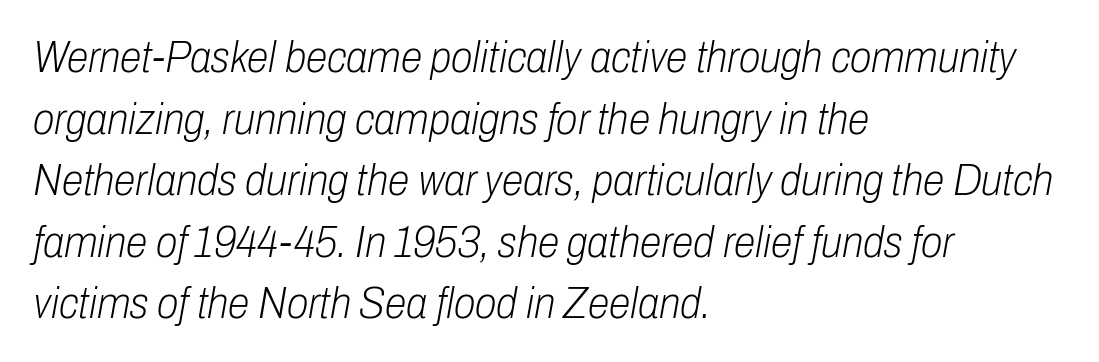
Q: Is the text bold? A: No.
Q: Is the text italic (slanted)? A: Yes, it leans right by about 10 degrees.
Q: Is the text underlined? A: No.
Q: How is the paragraph aligned? A: Left-aligned.
Q: Is the spacing between letters normal or unusually wide? A: Normal.
Q: Is the spacing between lines tight, normal or loose? A: Normal.
Q: Width (condensed, normal, or wide)? A: Condensed.
Q: Stroke contrast? A: Low.
Q: x-height? A: Medium.
Q: Monospaced? A: No.
